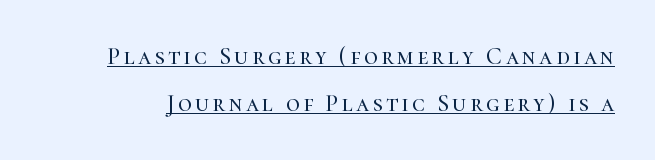
Q: Is the text italic (slanted)? A: No, it is upright.
Q: Is the text underlined? A: Yes.
Q: Is the spacing between lines tight, normal or loose? A: Loose.
